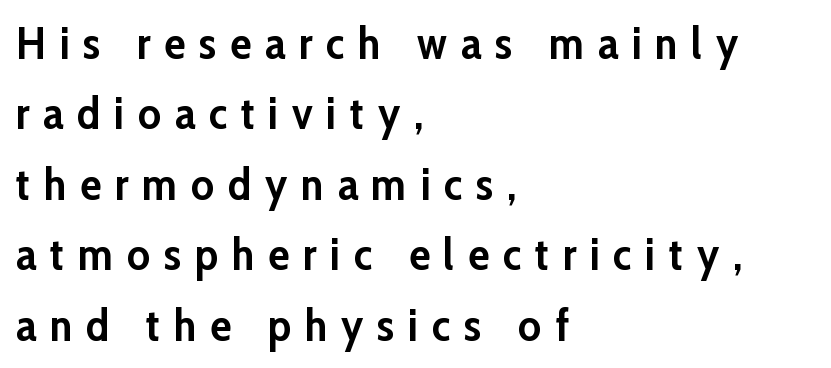
Q: Is the text bold? A: Yes.
Q: Is the text italic (slanted)? A: No, it is upright.
Q: Is the typeface a serif or a sans-serif typeface? A: Sans-serif.
Q: Is the text underlined? A: No.
Q: How is the paragraph aligned? A: Left-aligned.
Q: Is the spacing between letters normal or unusually wide? A: Unusually wide.
Q: Is the spacing between lines tight, normal or loose? A: Normal.
Q: Width (condensed, normal, or wide)? A: Normal.
Q: Stroke contrast? A: Low.
Q: x-height? A: Medium.
Q: Monospaced? A: No.
